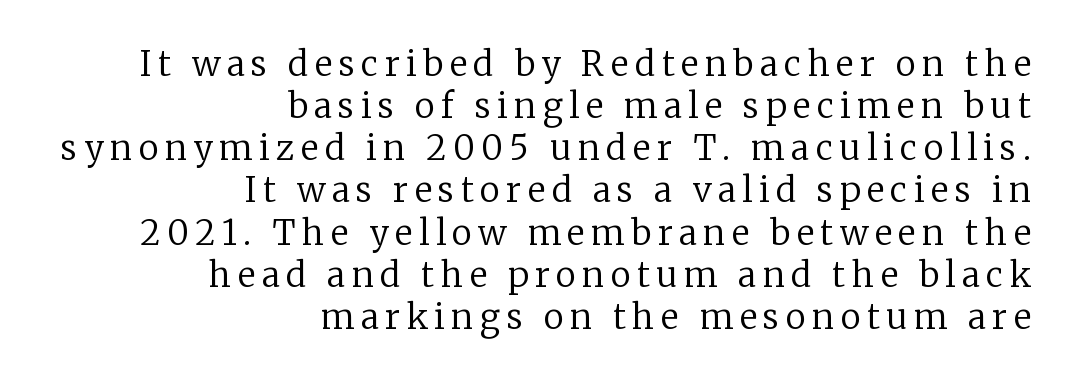
Q: Is the text bold? A: No.
Q: Is the text italic (slanted)? A: No, it is upright.
Q: Is the typeface a serif or a sans-serif typeface? A: Serif.
Q: Is the text underlined? A: No.
Q: How is the paragraph aligned? A: Right-aligned.
Q: Width (condensed, normal, or wide)? A: Normal.
Q: Stroke contrast? A: Low.
Q: x-height? A: Medium.
Q: Monospaced? A: No.
